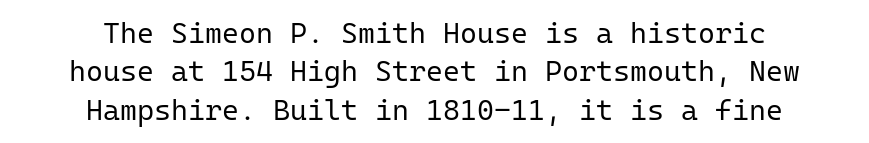
This sample keeps an unexceptional amount of space between lines. Check under the words: just untouched page. A typesetter would call this zero additional tracking. The characters display no serif detailing; their extremities are plain. A typesetter would call this monospace, since all characters share one set width.
